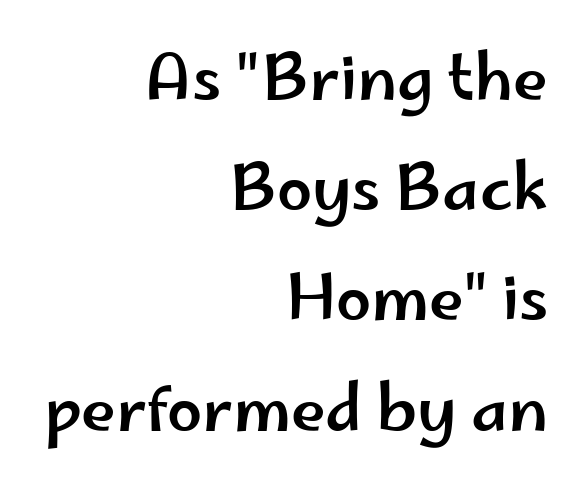
The image shows 63 px wide sans-serif type, upright; set right-aligned, line spacing 1.75x, normal letter spacing, not underlined; low stroke contrast and a small x-height.
